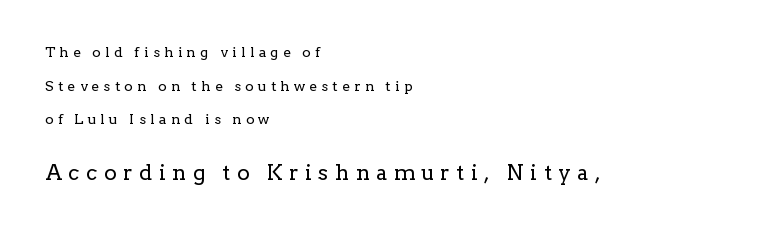
{"italic": "no", "bold": "no", "underline": "no", "align": "left", "line_spacing": "loose", "line_spacing_ratio": 2.4, "letter_spacing": "wide", "letter_spacing_em": 0.32, "larger_block": "second", "size_ratio": 1.5, "glyph_px": 21}
